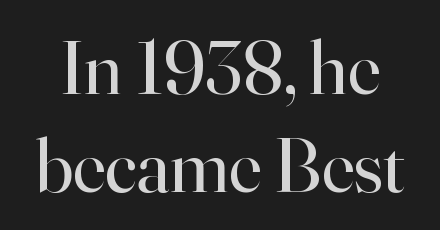
This rendering features lettering with no underline. Looks like regular typesetting: each glyph gets only the width it needs. The typeface has the unassuming heft of standard copy or less. Vertically, the passage feels balanced, rows spaced as you'd expect.
